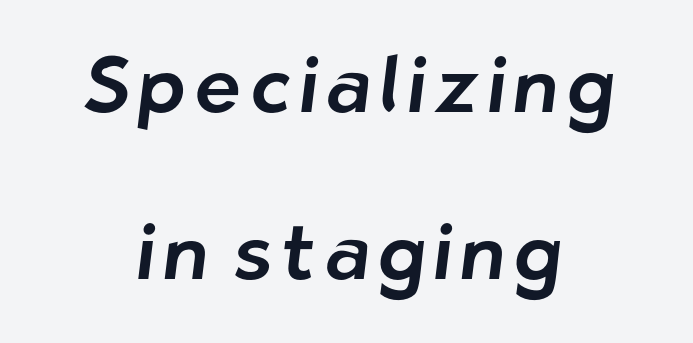
Q: Is the typeface a serif or a sans-serif typeface? A: Sans-serif.
Q: Is the text underlined? A: No.
Q: How is the paragraph aligned? A: Centered.
Q: Is the spacing between lines tight, normal or loose? A: Loose.
Q: Width (condensed, normal, or wide)? A: Normal.
Q: Stroke contrast? A: Low.
Q: x-height? A: Medium.
Q: Monospaced? A: No.
